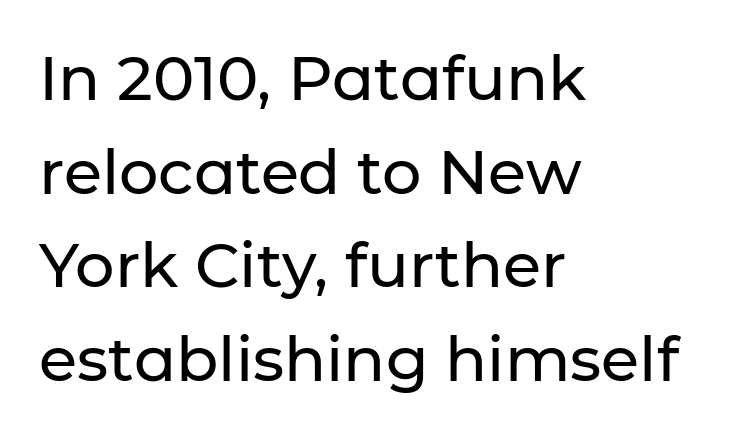
The image shows 62 px sans-serif type, upright; set left-aligned, normal line spacing (1.51x), normal letter spacing, not underlined; low stroke contrast and a medium x-height.
